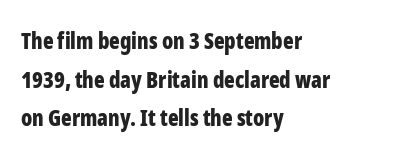
Q: Is the text bold? A: Yes.
Q: Is the text italic (slanted)? A: No, it is upright.
Q: Is the text underlined? A: No.
Q: How is the paragraph aligned? A: Left-aligned.
Q: Is the spacing between letters normal or unusually wide? A: Normal.
